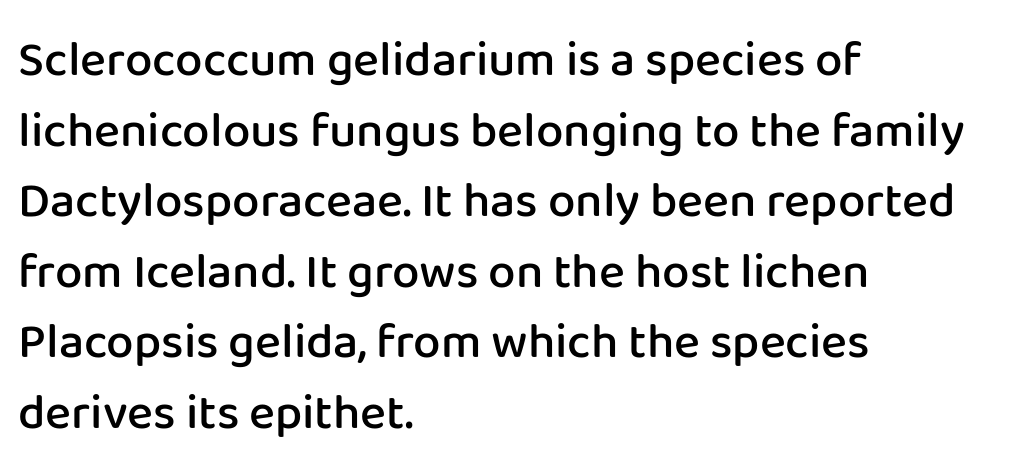
The image shows 49 px semibold sans-serif type, upright; set left-aligned, normal line spacing (1.44x), normal letter spacing, not underlined; low stroke contrast and a medium x-height.
